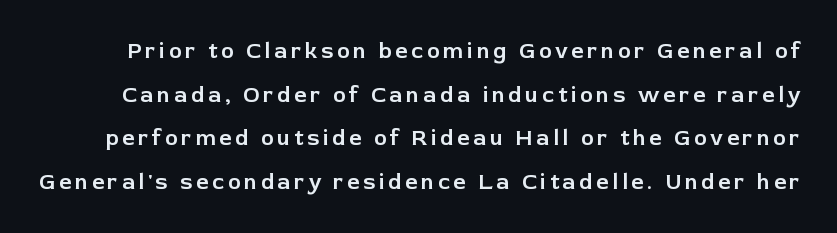
Q: Is the text italic (slanted)? A: No, it is upright.
Q: Is the text underlined? A: No.
Q: Is the spacing between lines tight, normal or loose? A: Loose.
